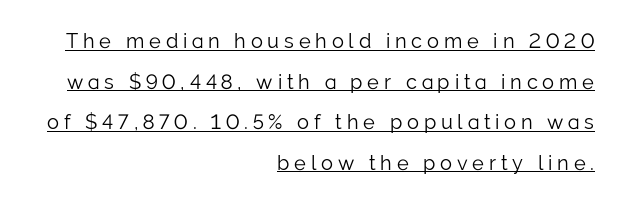
{"italic": "no", "bold": "no", "underline": "yes", "align": "right", "line_spacing": "loose", "line_spacing_ratio": 2.03, "letter_spacing": "wide", "letter_spacing_em": 0.24, "glyph_px": 20}
